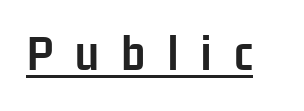
{"serif": "no", "italic": "no", "bold": "yes", "weight": "semibold", "width": "condensed", "stroke_contrast": "low", "x_height": "medium", "monospaced": "no", "underline": "yes", "letter_spacing": "wide", "letter_spacing_em": 0.41, "glyph_px": 53}
